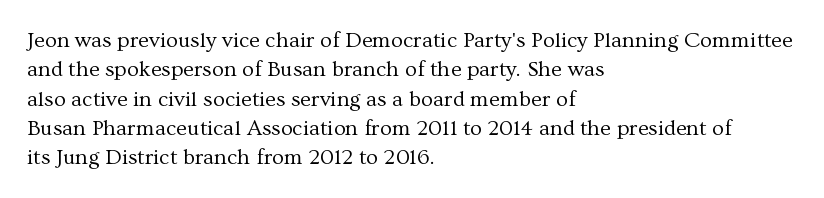
The image shows 22 px text type, upright; set left-aligned, normal line spacing (1.33x), normal letter spacing, not underlined.
